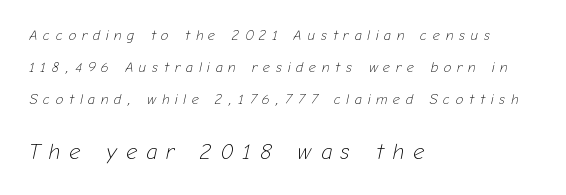
Visually, the bottom section dominates because its glyphs are scaled up. The passage shown is not bold in any degree. This rendering features lettering with no underline. Successive baselines arrive slowly, with a big drop between each. The paragraph shown leans on its left margin.
